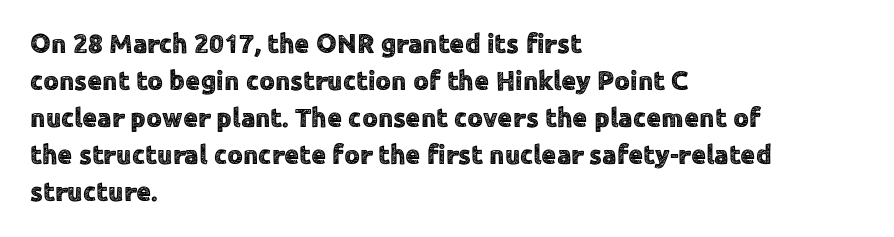
The image shows 27 px text type, upright; set left-aligned, normal line spacing (1.37x), normal letter spacing, not underlined.
